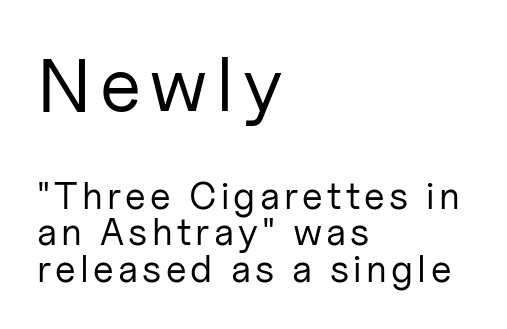
The image shows 76 px regular-weight sans-serif type, upright; set left-aligned, tight line spacing (0.97x), not underlined; the first (top) block is 2.0x larger; low stroke contrast and a medium x-height.
